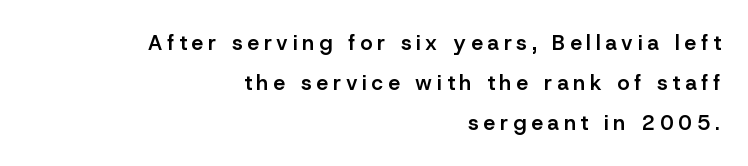
A student would call this right alignment; a typographer would say flush right, rag left. Is the letter spacing exaggerated? Yes — the characters are pushed far apart. Does the weight exceed regular? Yes, but only to semibold. Horizontal bands of white between lines are thick stripes.
